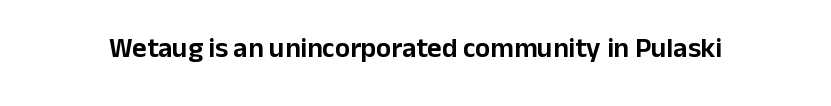
{"serif": "no", "italic": "no", "width": "normal", "stroke_contrast": "low", "x_height": "medium", "monospaced": "no", "underline": "no", "letter_spacing": "normal", "letter_spacing_em": 0.0, "glyph_px": 28}
